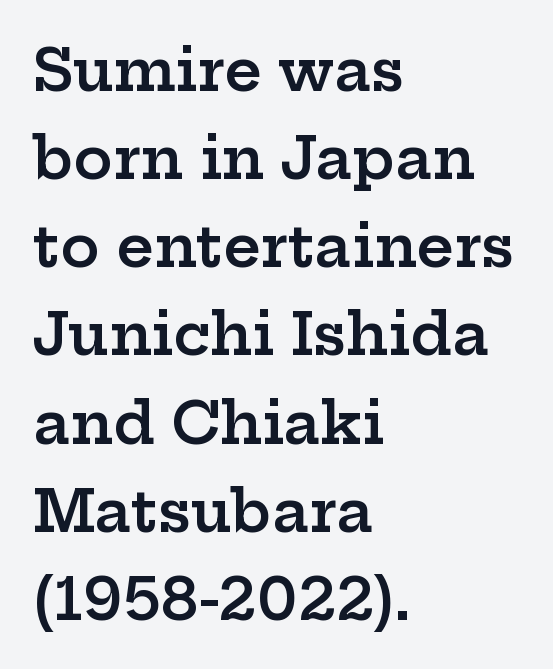
The image shows 58 px semibold, wide serif type, upright; set left-aligned, normal line spacing (1.52x), normal letter spacing, not underlined; low stroke contrast and a medium x-height.
